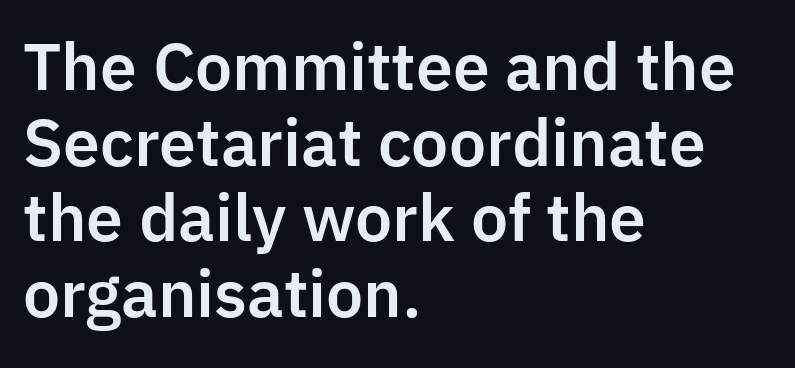
Notice how the stems are strictly vertical — no italics here. Has an underline been added? It has not. Varying glyph widths throughout — classic text-font behaviour. Line starts are locked; line ends wander. There is no visible air inserted between adjacent glyphs. The face used here is a sans, in the tradition of grotesques and geometrics.
